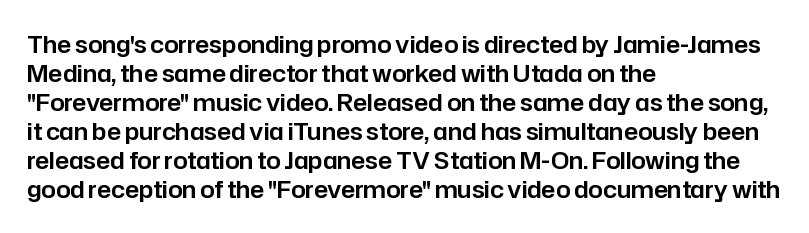
Q: Is the text italic (slanted)? A: No, it is upright.
Q: Is the text underlined? A: No.
Q: How is the paragraph aligned? A: Left-aligned.
Q: Is the spacing between letters normal or unusually wide? A: Normal.
Q: Is the spacing between lines tight, normal or loose? A: Normal.
